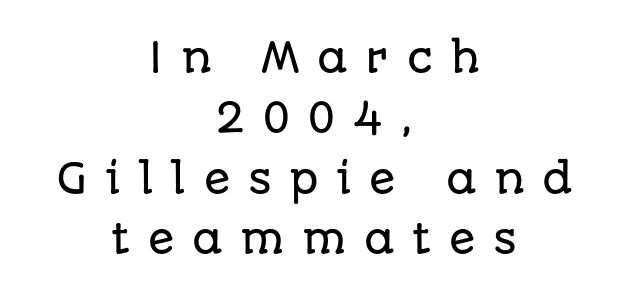
The image shows 39 px sans-serif type, upright; set centered, normal line spacing (1.55x), unusually wide letter spacing (+0.45 em), not underlined; low stroke contrast and a large x-height.
